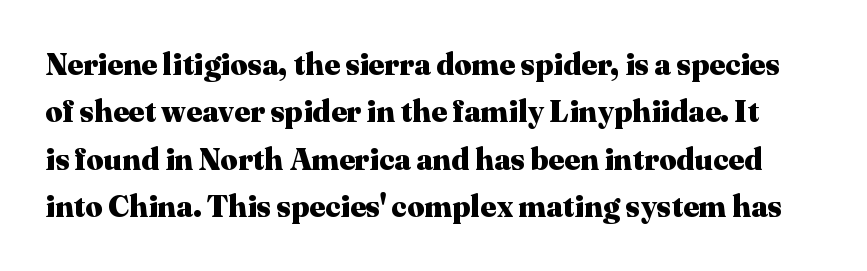
The specimen omits any rule beneath the text block's lines. A normal amount of white space separates one row of letters from the next. If you drew a line through each stem, it would be perfectly vertical. Old-style or modern, the face here clearly has serifs. Proportional: the letters do not fall into vertical columns.
